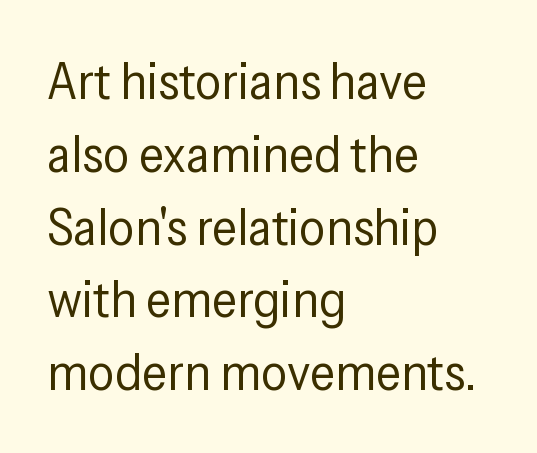
The image shows 52 px regular-weight, condensed sans-serif type, upright; set left-aligned, normal line spacing (1.4x), normal letter spacing, not underlined; low stroke contrast and a medium x-height.
